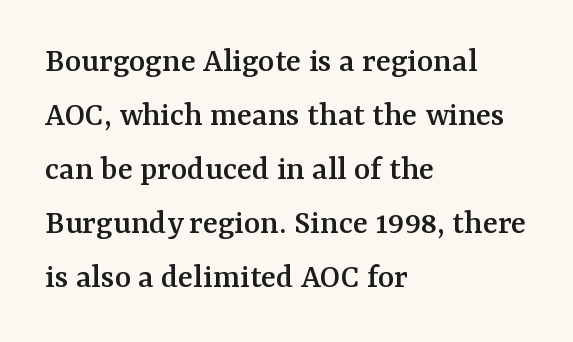
The image shows 35 px serif type, upright; set left-aligned, normal line spacing (1.54x), normal letter spacing, not underlined; medium stroke contrast and a medium x-height.
